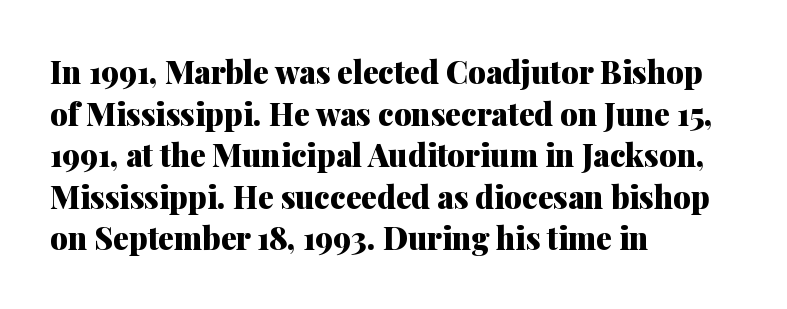
You could not count columns in this text — the font is proportionally spaced. Vertical strokes here are truly vertical. Visually the block forms a straight wall on the left and a jagged coastline on the right. You can tell from the footed stems that serif type was used. Observe the ordinary spacing: letters are neighbours, not strangers.
